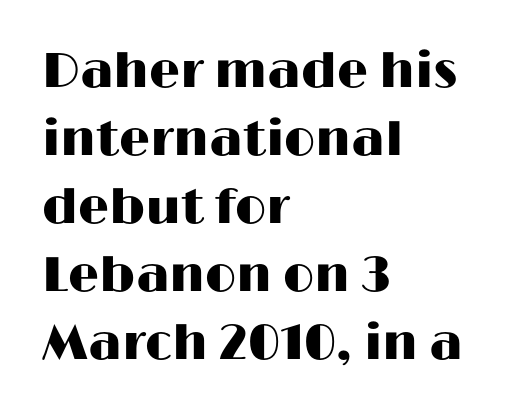
The image shows 49 px wide sans-serif type, upright; set left-aligned, normal line spacing (1.39x), normal letter spacing, not underlined; high stroke contrast and a medium x-height.
